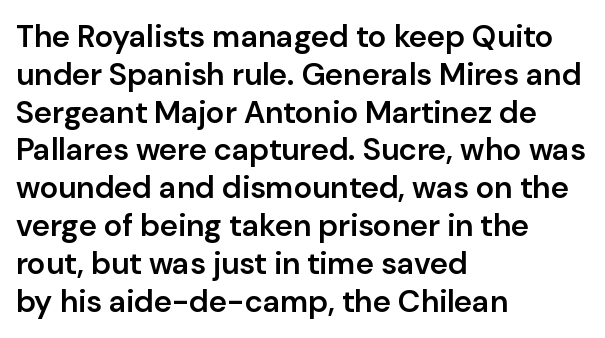
Q: Is the text bold? A: Semi-bold.
Q: Is the text italic (slanted)? A: No, it is upright.
Q: Is the typeface a serif or a sans-serif typeface? A: Sans-serif.
Q: Is the text underlined? A: No.
Q: How is the paragraph aligned? A: Left-aligned.
Q: Is the spacing between letters normal or unusually wide? A: Normal.
Q: Width (condensed, normal, or wide)? A: Normal.
Q: Stroke contrast? A: Low.
Q: x-height? A: Medium.
Q: Monospaced? A: No.
